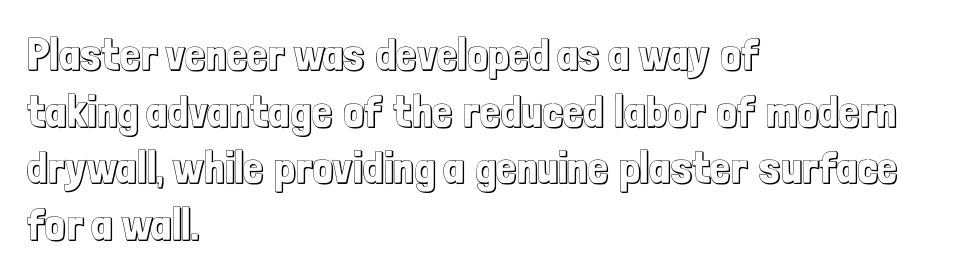
{"italic": "no", "width": "condensed", "x_height": "medium", "monospaced": "no", "underline": "no", "align": "left", "line_spacing": "normal", "line_spacing_ratio": 1.26, "letter_spacing": "normal", "letter_spacing_em": 0.0, "glyph_px": 45}
